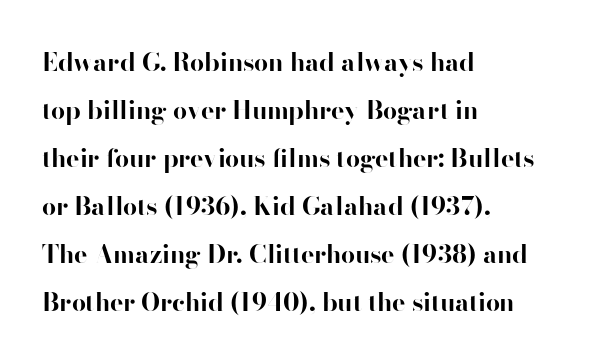
Beneath every word, the page is bare. Default kerning and tracking; the words read as compact shapes. Casual observation: everything's shoved over to the left. If you drew a line through each stem, it would be perfectly vertical. The lines are spread far apart with generous leading.
